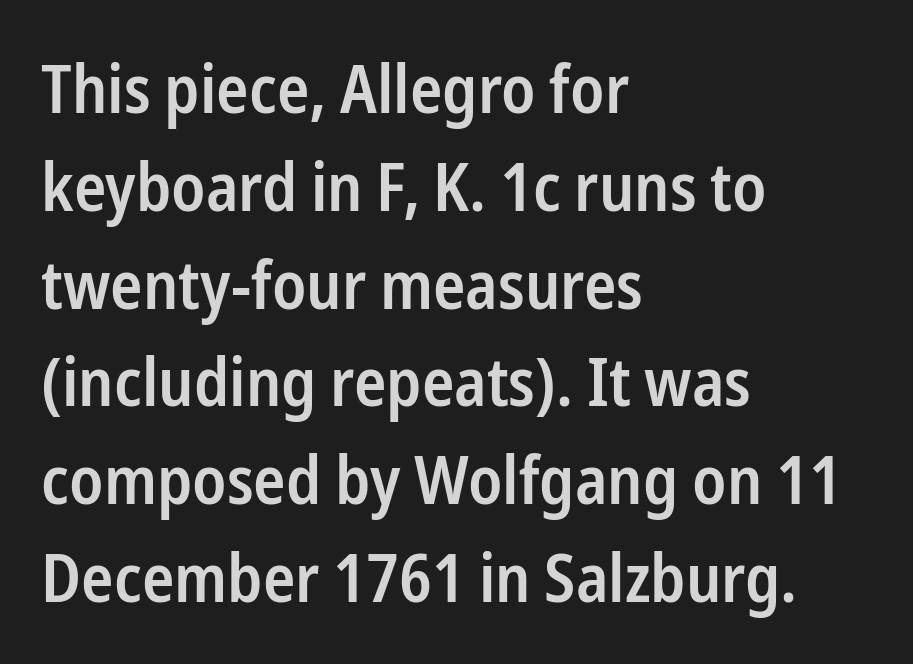
{"serif": "no", "italic": "no", "bold": "semi", "weight": "semibold", "width": "condensed", "stroke_contrast": "low", "x_height": "medium", "monospaced": "no", "underline": "no", "align": "left", "line_spacing": "normal", "line_spacing_ratio": 1.46, "letter_spacing": "normal", "letter_spacing_em": 0.0, "glyph_px": 67}
